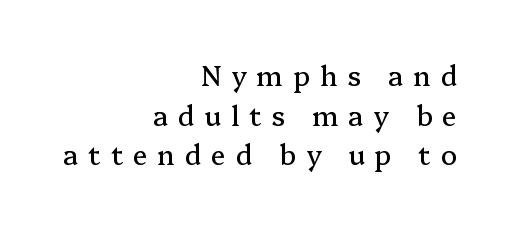
What's the leading like? Ordinary, nothing unusual. Beneath every word, the page is bare. The setting favours the right margin, as signatures and pull-quotes sometimes do. Italic? Not at all — the glyphs are vertical. Substantial extra tracking has been applied to these lines.
